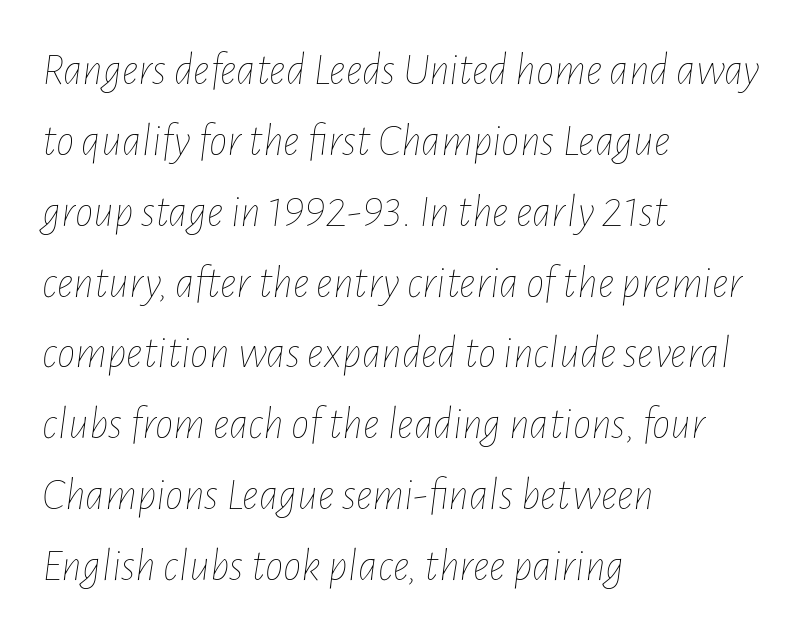
If you measured baseline to baseline, you'd find a middling distance. Anything drawn beneath the words? Only blank space. Nothing unusual about the tracking: characters are spaced as the font intends. Nothing heavy about these letters — not bold at all. Think of a printed novel: that variable character pitch is what you see here.
